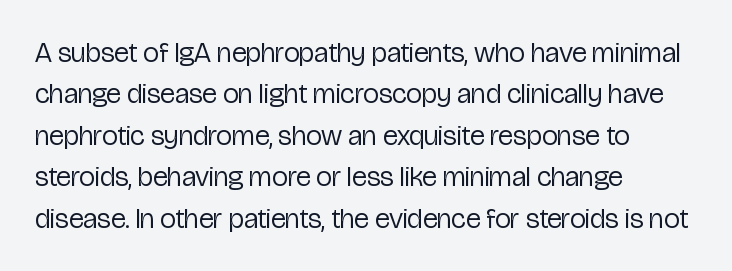
Q: Is the text bold? A: No.
Q: Is the text italic (slanted)? A: No, it is upright.
Q: Is the typeface a serif or a sans-serif typeface? A: Sans-serif.
Q: Is the text underlined? A: No.
Q: How is the paragraph aligned? A: Left-aligned.
Q: Is the spacing between letters normal or unusually wide? A: Normal.
Q: Is the spacing between lines tight, normal or loose? A: Normal.
Q: Width (condensed, normal, or wide)? A: Condensed.
Q: Stroke contrast? A: Low.
Q: x-height? A: Medium.
Q: Monospaced? A: No.
